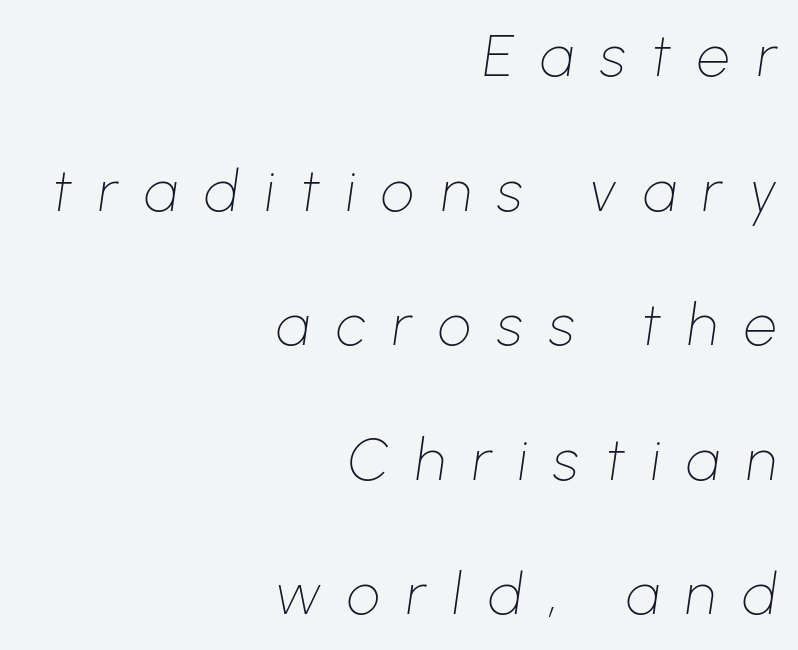
You could not count columns in this text — the font is proportionally spaced. Interline gaps are noticeably wide in this sample. Letters have the restrained weight of plain body copy at most. Clear beneath every line of the passage. Does extra space separate the letters? Yes, quite a lot of it.
